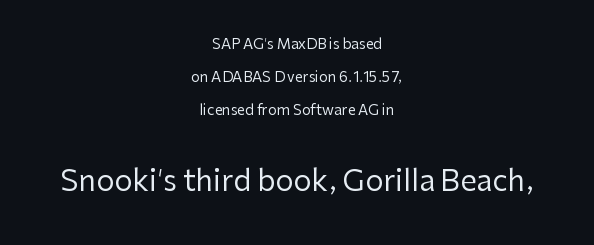
The line-height multiplier appears high, well above default. A typesetter would call this proportional, since set widths differ per character. Descender tails drop into unmarked territory. Posture: straight, roman, zero tilt.
